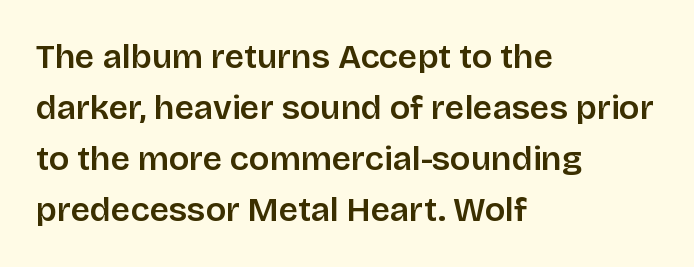
{"serif": "no", "italic": "no", "bold": "semi", "weight": "semibold", "width": "normal", "stroke_contrast": "low", "x_height": "large", "monospaced": "no", "underline": "no", "align": "left", "line_spacing": "normal", "line_spacing_ratio": 1.5, "letter_spacing": "normal", "letter_spacing_em": 0.0, "glyph_px": 34}
